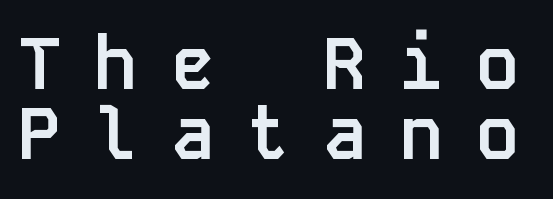
Q: Is the text bold? A: Yes.
Q: Is the text italic (slanted)? A: No, it is upright.
Q: Is the typeface a serif or a sans-serif typeface? A: Sans-serif.
Q: Is the text underlined? A: No.
Q: Is the spacing between letters normal or unusually wide? A: Unusually wide.
Q: Is the spacing between lines tight, normal or loose? A: Tight.
Q: Width (condensed, normal, or wide)? A: Normal.
Q: Stroke contrast? A: Low.
Q: x-height? A: Large.
Q: Monospaced? A: Yes.
